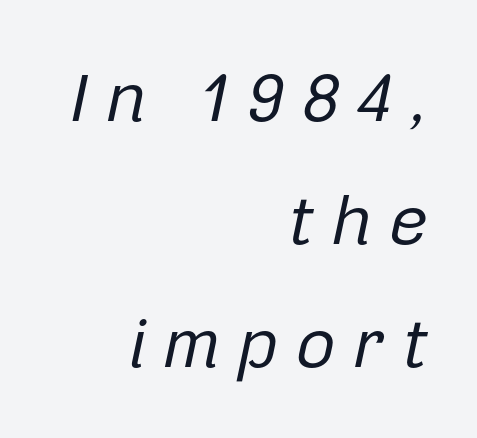
The face used here has a pronounced slope to its letters. The strip under each line holds only bare page. Teacher's note: observe the even right margin — that is flush-right alignment. Stems here are at most as thick as an everyday book face. Glyph-to-glyph distance is far greater than everyday printed text.
